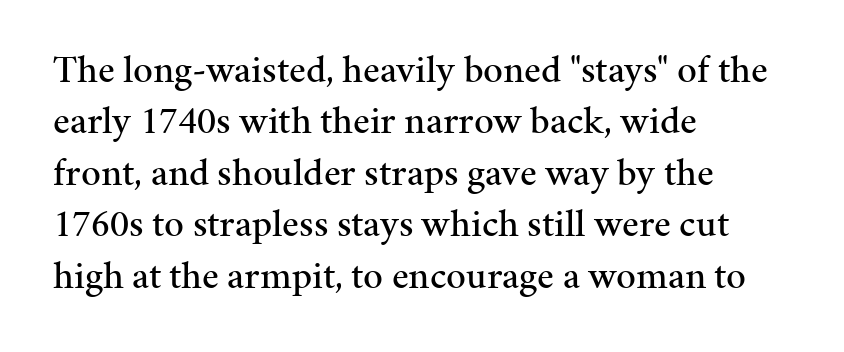
The image shows 39 px serif type, upright; set left-aligned, normal line spacing (1.32x), normal letter spacing, not underlined; medium stroke contrast and a medium x-height.
